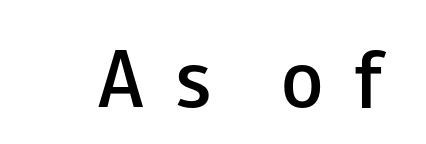
{"serif": "no", "italic": "no", "bold": "semi", "weight": "semibold", "width": "wide", "stroke_contrast": "low", "x_height": "small", "monospaced": "no", "underline": "no", "letter_spacing": "wide", "letter_spacing_em": 0.43, "glyph_px": 69}
